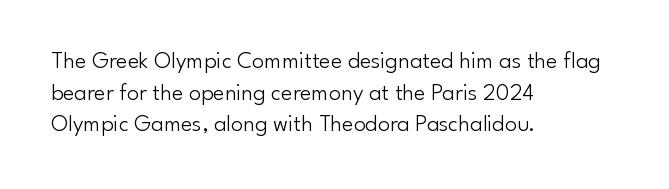
{"italic": "no", "bold": "no", "underline": "no", "align": "left", "line_spacing": "normal", "line_spacing_ratio": 1.32, "letter_spacing": "normal", "letter_spacing_em": 0.0, "glyph_px": 24}
